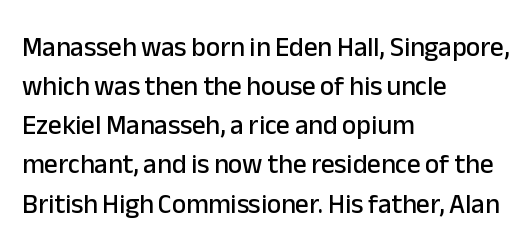
The image shows 27 px text type, upright; set left-aligned, normal line spacing (1.45x), normal letter spacing, not underlined.
